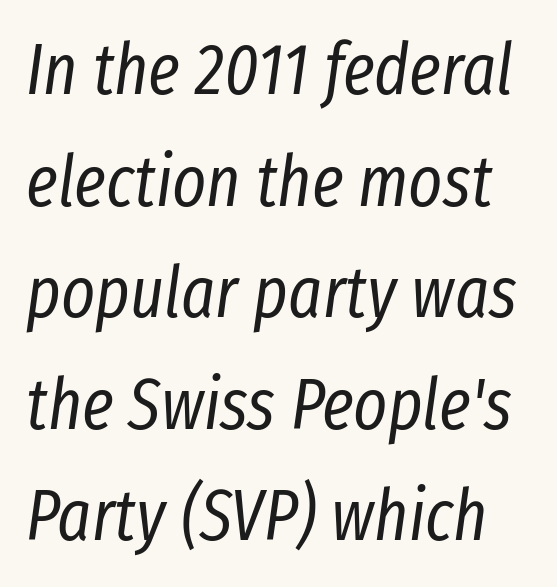
The image shows 72 px regular-weight, condensed type, italic (leaning right); set normal line spacing (1.55x), normal letter spacing, not underlined; low stroke contrast and a medium x-height.
